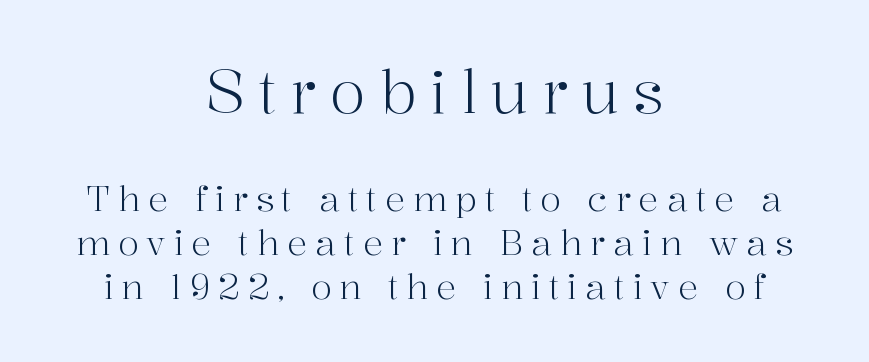
Q: Is the text bold? A: No.
Q: Is the text italic (slanted)? A: No, it is upright.
Q: Is the typeface a serif or a sans-serif typeface? A: Serif.
Q: Is the text underlined? A: No.
Q: How is the paragraph aligned? A: Centered.
Q: Is the spacing between letters normal or unusually wide? A: Unusually wide.
Q: Is the spacing between lines tight, normal or loose? A: Normal.
Q: Which block of text is set in a larger size, the first (top) or the second (bottom)? A: The first (top) one.
Q: Width (condensed, normal, or wide)? A: Normal.
Q: Stroke contrast? A: High.
Q: x-height? A: Medium.
Q: Monospaced? A: No.
